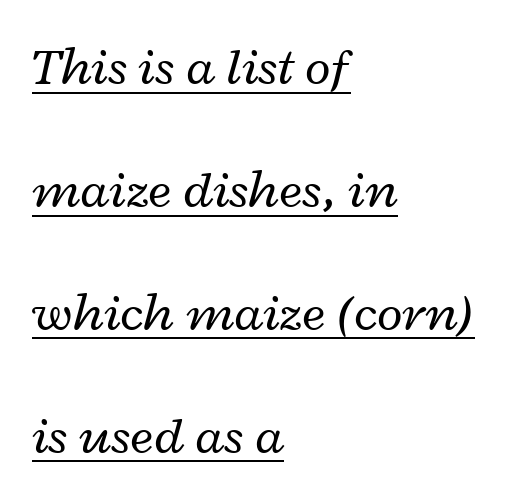
These lines were composed using italics. The vertical gap from one line to the next is large. A light-to-regular cut is what we see here. Between one letter and the next there's only the usual sliver of space. The face used here appears with an underline applied.
